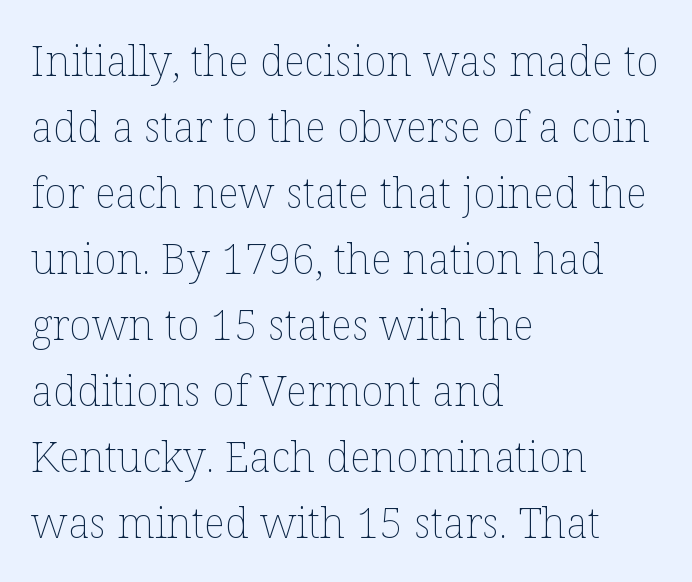
{"italic": "no", "bold": "no", "weight": "thin", "width": "normal", "stroke_contrast": "low", "x_height": "medium", "monospaced": "no", "underline": "no", "align": "left", "line_spacing": "normal", "line_spacing_ratio": 1.57, "letter_spacing": "normal", "letter_spacing_em": 0.0, "glyph_px": 42}
